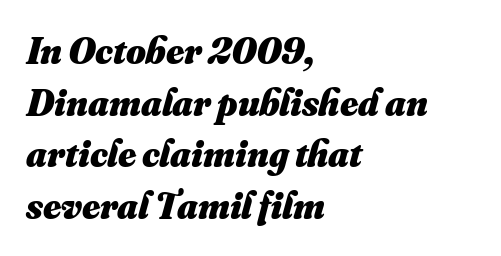
{"bold": "yes", "weight": "heavy", "width": "normal", "stroke_contrast": "medium", "x_height": "small", "monospaced": "no", "underline": "no", "align": "left", "line_spacing": "normal", "line_spacing_ratio": 1.36, "letter_spacing": "normal", "letter_spacing_em": 0.0, "glyph_px": 38}
